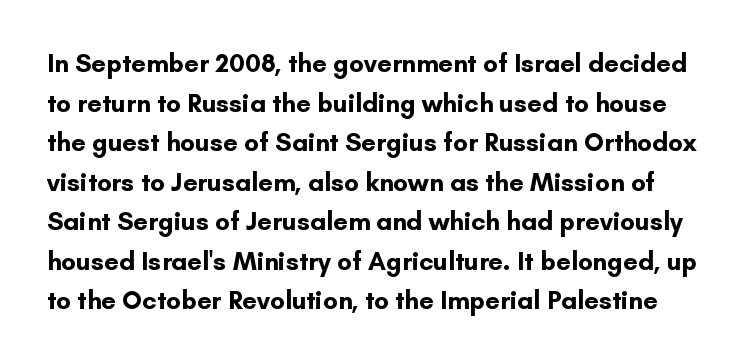
Weight check: bold — yes, fully. The string is rendered with underlining switched off. A typesetter would mark this as roman, not italic. You could call the tracking neutral — neither tight nor loose. Evenly set lines give the paragraph a standard silhouette.
